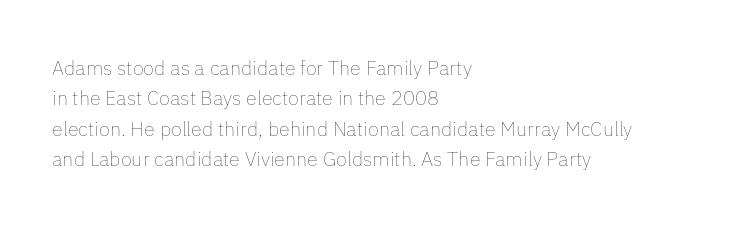
{"italic": "no", "bold": "no", "underline": "no", "align": "left", "line_spacing": "normal", "line_spacing_ratio": 1.52, "letter_spacing": "normal", "letter_spacing_em": 0.0, "glyph_px": 20}
